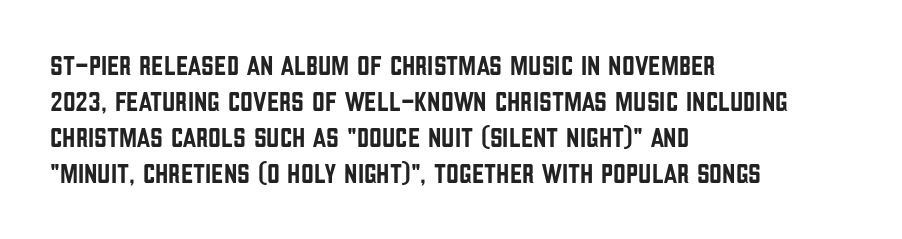
{"serif": "no", "italic": "no", "width": "condensed", "stroke_contrast": "low", "x_height": "large", "monospaced": "no", "underline": "no", "align": "left", "line_spacing": "normal", "line_spacing_ratio": 1.28, "letter_spacing": "normal", "letter_spacing_em": 0.0, "glyph_px": 28}
